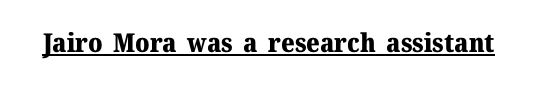
The image shows 26 px bold type, upright; set normal letter spacing, underlined.
